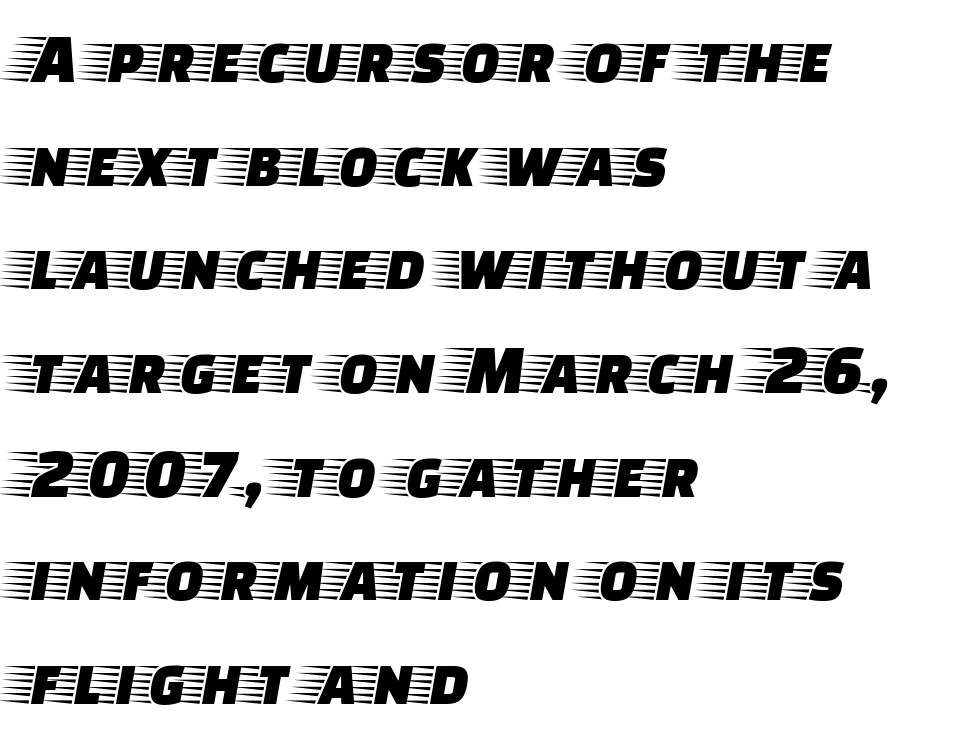
{"serif": "yes", "width": "wide", "stroke_contrast": "low", "x_height": "large", "monospaced": "no", "underline": "no", "align": "left", "line_spacing": "normal", "line_spacing_ratio": 1.42, "letter_spacing": "normal", "letter_spacing_em": 0.0, "glyph_px": 73}
